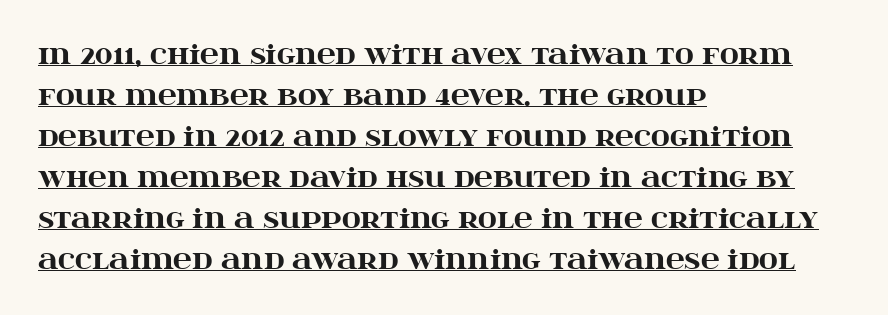
{"italic": "no", "bold": "yes", "underline": "yes", "align": "left", "line_spacing": "normal", "line_spacing_ratio": 1.58, "letter_spacing": "normal", "letter_spacing_em": 0.0, "glyph_px": 26}
